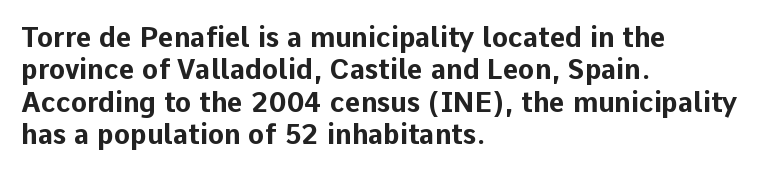
The space directly below the letters is spotless. Heavy-handed strokes throughout: this text is bold. If you drew a ruler down the left edge, every line would touch it. Italic: no, the glyphs are upright roman. Nobody touched the tracking dial on this one.
